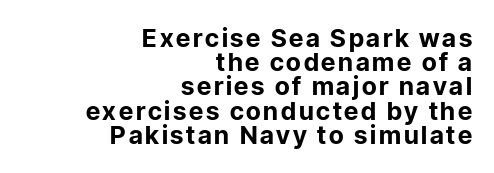
Q: Is the text bold? A: Yes.
Q: Is the text italic (slanted)? A: No, it is upright.
Q: Is the text underlined? A: No.
Q: How is the paragraph aligned? A: Right-aligned.
Q: Is the spacing between lines tight, normal or loose? A: Tight.
